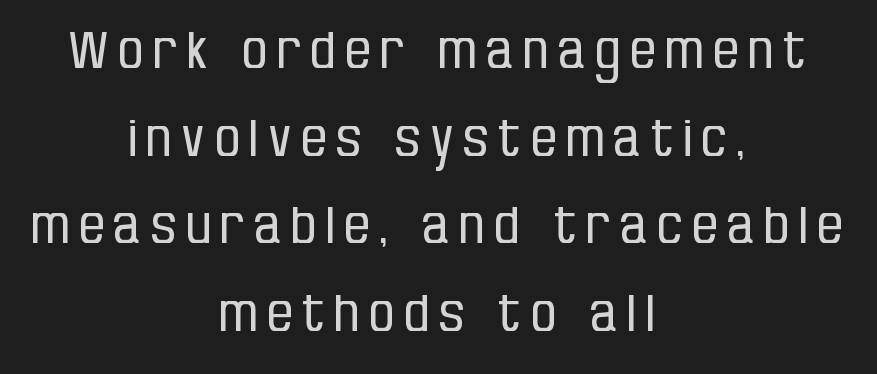
The image shows 51 px regular-weight, condensed sans-serif type, upright; set centered, line spacing 1.72x, not underlined; low stroke contrast and a large x-height.
